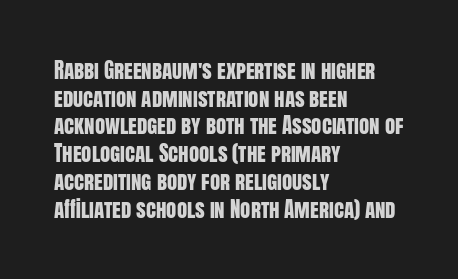
Every character sits straight up, as roman type does. Decoration check: the copy has no underline. A normal amount of white space separates one row of letters from the next. The passage shown has conventional tracking throughout.
